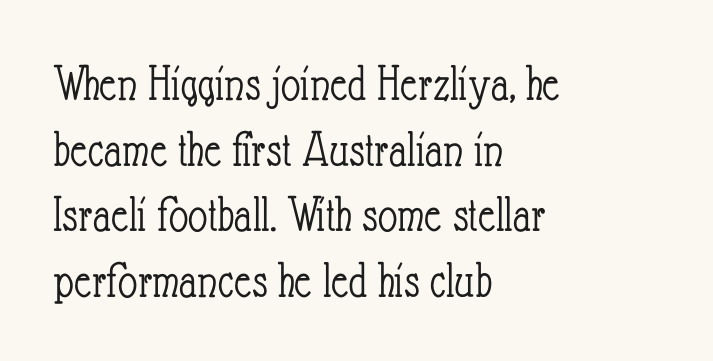
Line beginnings align vertically; line endings do not. Weight: not bold — regular or lighter. Tracking here is standard; glyphs follow each other at the usual distance. It's the straight-up-and-down kind of type. The rendering uses natural spacing where letterforms have individual widths. No word sits above an underline.
